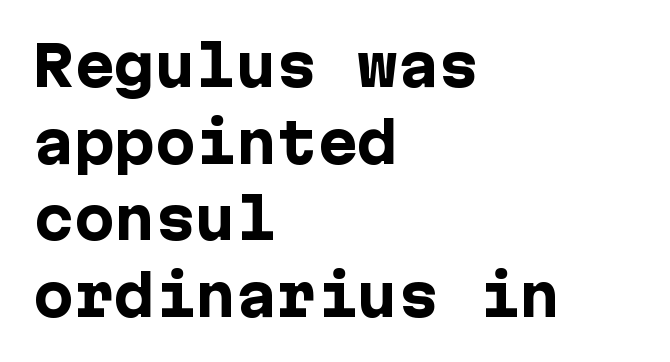
Q: Is the text bold? A: Yes.
Q: Is the text italic (slanted)? A: No, it is upright.
Q: Is the typeface a serif or a sans-serif typeface? A: Sans-serif.
Q: Is the text underlined? A: No.
Q: How is the paragraph aligned? A: Left-aligned.
Q: Is the spacing between letters normal or unusually wide? A: Normal.
Q: Is the spacing between lines tight, normal or loose? A: Normal.
Q: Width (condensed, normal, or wide)? A: Normal.
Q: Stroke contrast? A: Low.
Q: x-height? A: Medium.
